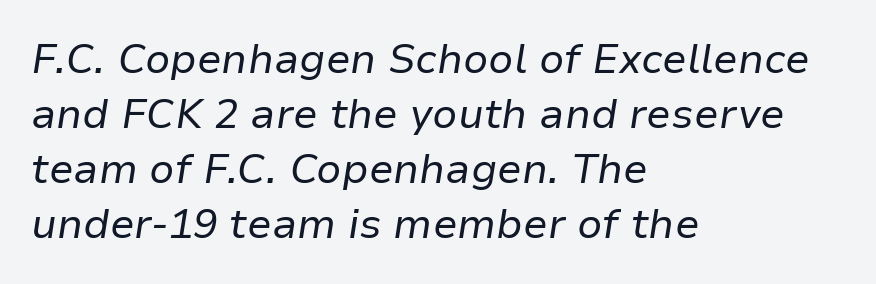
The image shows 41 px regular-weight type, italic (leaning right); set left-aligned, normal line spacing (1.34x), normal letter spacing, not underlined; low stroke contrast and a medium x-height.
